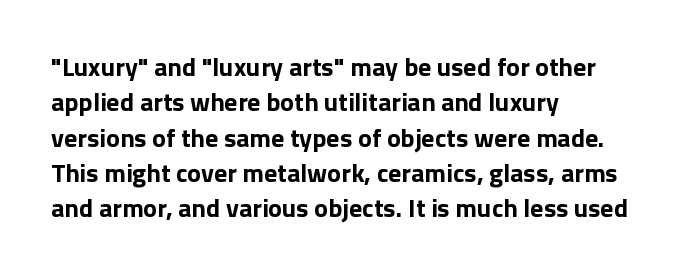
Q: Is the text bold? A: Yes.
Q: Is the text italic (slanted)? A: No, it is upright.
Q: Is the text underlined? A: No.
Q: How is the paragraph aligned? A: Left-aligned.
Q: Is the spacing between letters normal or unusually wide? A: Normal.
Q: Is the spacing between lines tight, normal or loose? A: Normal.
